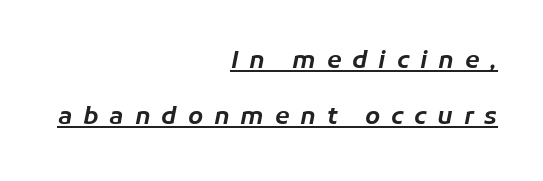
The face used here is rendered with a markedly widened letterfit. Notice how a bar underscores the lettering throughout. Casual observation: everything's shoved over to the right. Whoever set this chose breathing room over compactness in the vertical rhythm.
